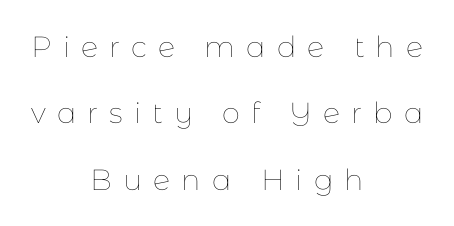
These lines stand farther apart than default settings would place them. This is roman type, the default non-slanted kind. The whitespace from short lines is split evenly between both sides. Each row of text sits above clean, open space. Display-style spreading of the glyphs; the letterfit is very open. The typeface has the unassuming heft of standard copy or less.
